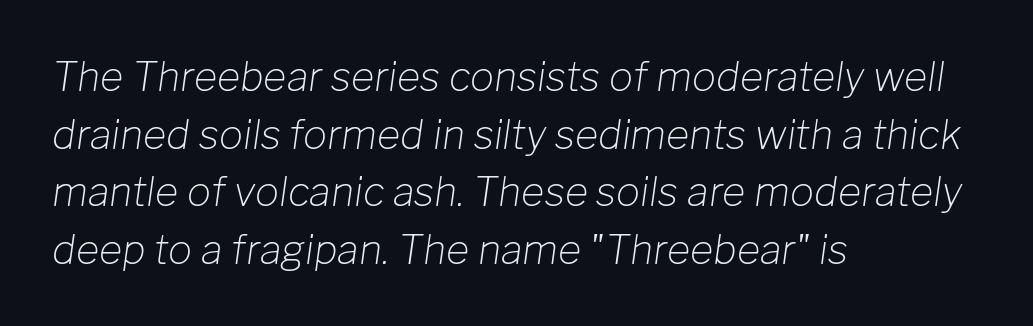
{"italic": "yes", "lean": "right", "slant_degrees": 8, "bold": "no", "weight": "light", "width": "normal", "stroke_contrast": "low", "x_height": "medium", "monospaced": "no", "underline": "no", "align": "left", "line_spacing": "normal", "line_spacing_ratio": 1.44, "letter_spacing": "normal", "letter_spacing_em": 0.0, "glyph_px": 40}
